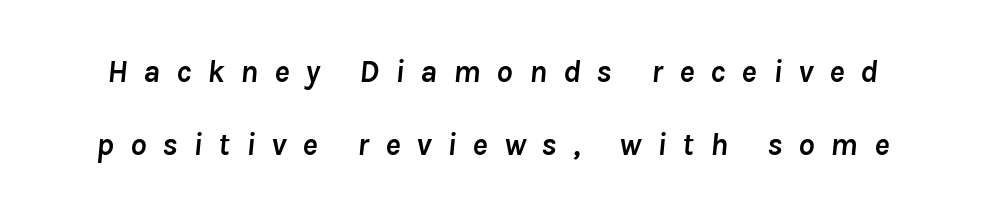
The image shows 32 px semibold type, italic (leaning right); set loose line spacing (2.27x), unusually wide letter spacing (+0.5 em), not underlined; low stroke contrast and a medium x-height.
